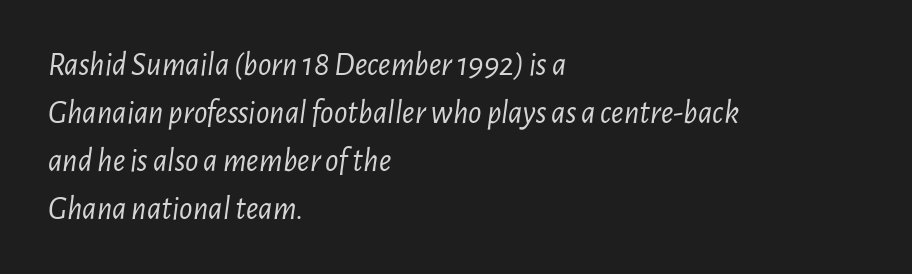
The image shows 33 px light, condensed type, italic (leaning right); set left-aligned, normal line spacing (1.45x), normal letter spacing, not underlined; low stroke contrast and a medium x-height.
